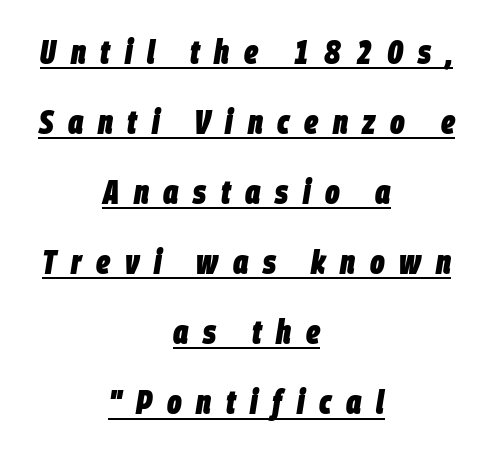
Horizontal alignment here is central, giving a formal, balanced look. Compared with undecorated copy, this sample adds a rule below the words. The text carries the slant typical of an italic or oblique font. This sample uses expanded letter spacing, leaving extra air between glyphs. Is there much room between lines? Yes — plenty of vertical air separates them.
